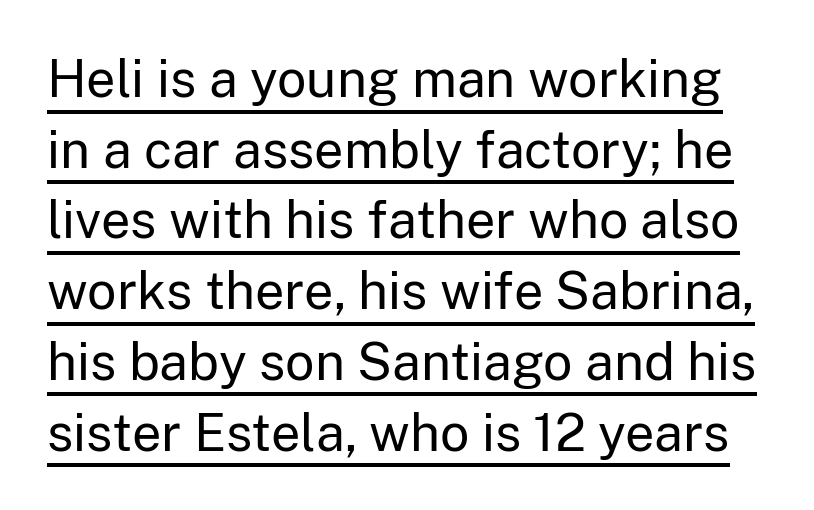
{"serif": "no", "italic": "no", "bold": "no", "weight": "regular", "width": "normal", "stroke_contrast": "low", "x_height": "medium", "monospaced": "no", "underline": "yes", "line_spacing": "normal", "line_spacing_ratio": 1.36, "letter_spacing": "normal", "letter_spacing_em": 0.0, "glyph_px": 52}
